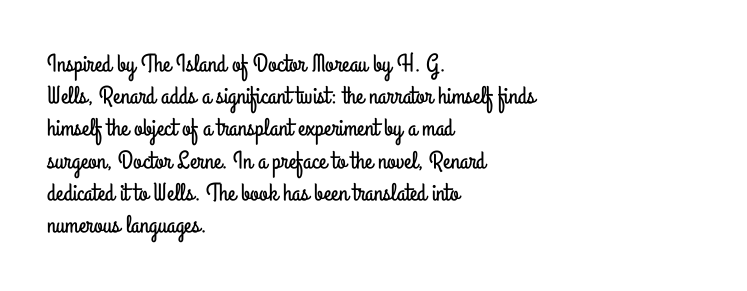
No italicization has been applied; the sample stays upright. This sample uses plain, unmodified letter spacing. Decoration check: the copy has no underline. The typesetter chose a ragged-right arrangement here. Interline gaps are of average width in this sample.
